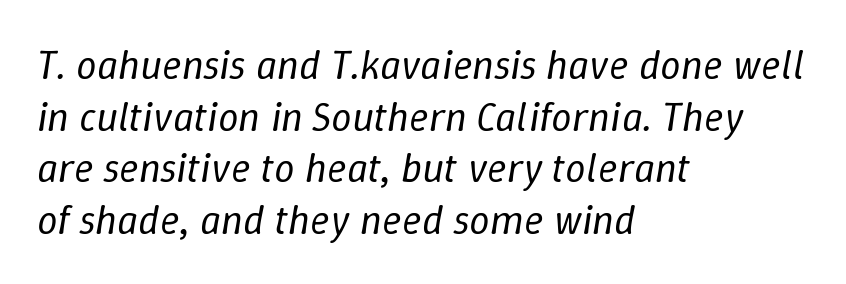
An italicized treatment has been applied to the whole sample. The rag falls on the right side of this text block. You could not count columns in this text — the font is proportionally spaced. Quick note: interline space is typical. Nobody touched the tracking dial on this one.
